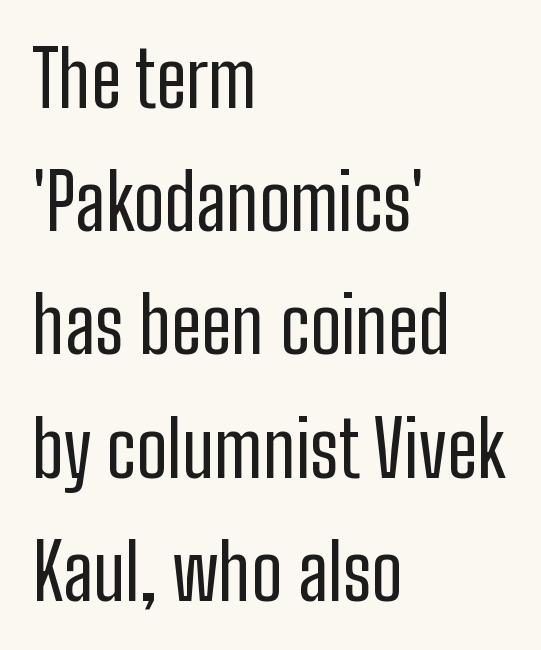
{"serif": "no", "italic": "no", "bold": "no", "weight": "regular", "width": "condensed", "stroke_contrast": "low", "x_height": "medium", "monospaced": "no", "underline": "no", "align": "left", "line_spacing": "normal", "line_spacing_ratio": 1.6, "letter_spacing": "normal", "letter_spacing_em": 0.0, "glyph_px": 77}
